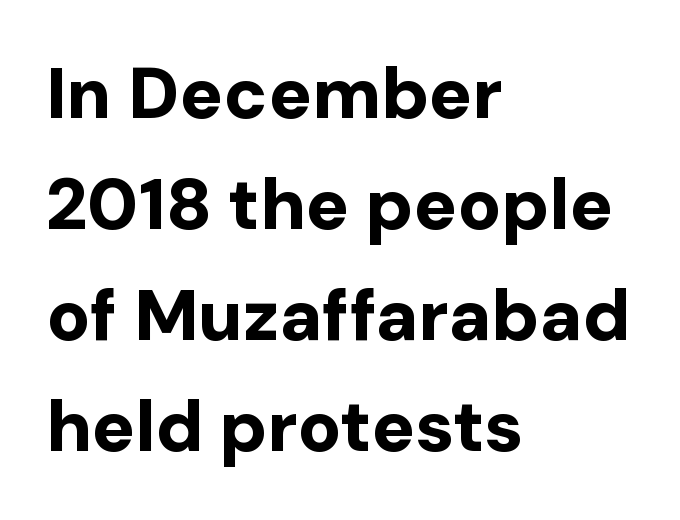
The image shows 72 px bold sans-serif type, upright; set left-aligned, normal line spacing (1.54x), normal letter spacing, not underlined; low stroke contrast and a medium x-height.
